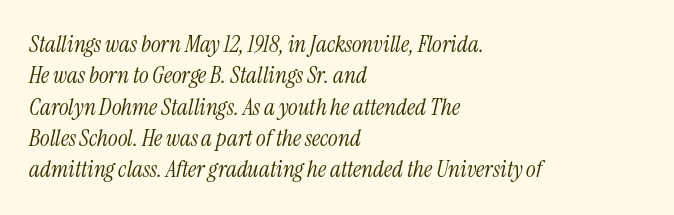
Q: Is the text bold? A: No.
Q: Is the text italic (slanted)? A: Yes, it leans right by about 13 degrees.
Q: Is the text underlined? A: No.
Q: How is the paragraph aligned? A: Left-aligned.
Q: Is the spacing between letters normal or unusually wide? A: Normal.
Q: Is the spacing between lines tight, normal or loose? A: Normal.
